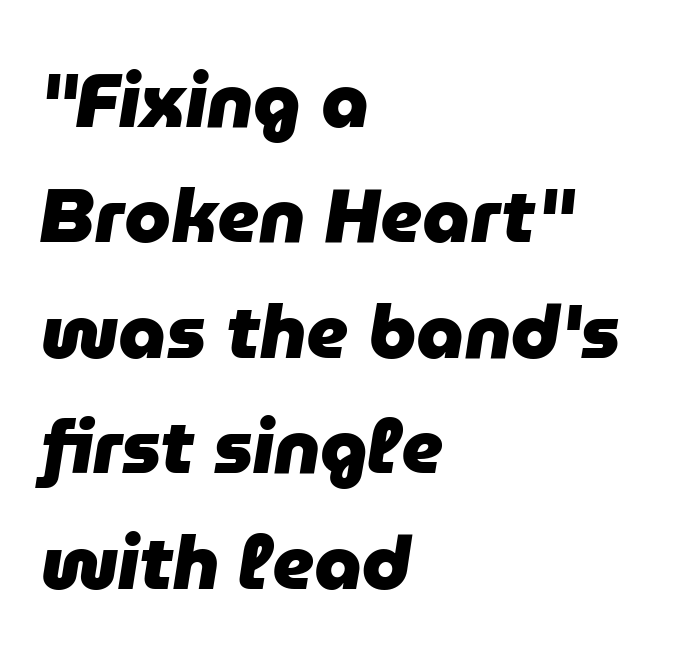
The image shows 75 px heavy type, italic (leaning right); set left-aligned, normal line spacing (1.54x), normal letter spacing, not underlined; low stroke contrast and a medium x-height.
